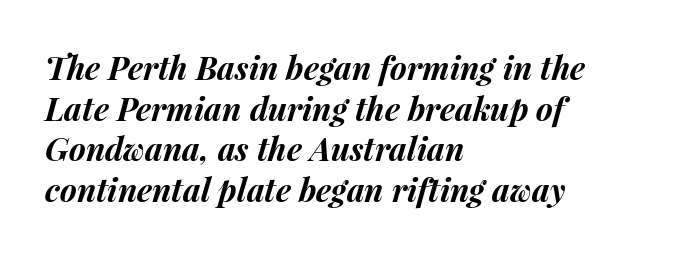
The image shows 32 px bold type, italic (leaning right); set left-aligned, normal line spacing (1.27x), normal letter spacing, not underlined; medium stroke contrast and a medium x-height.
